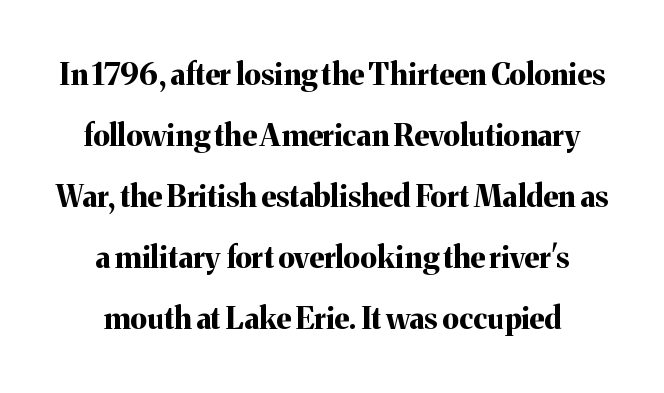
The image shows 30 px bold serif type, upright; set loose line spacing (2.03x), normal letter spacing, not underlined; medium stroke contrast and a medium x-height.
